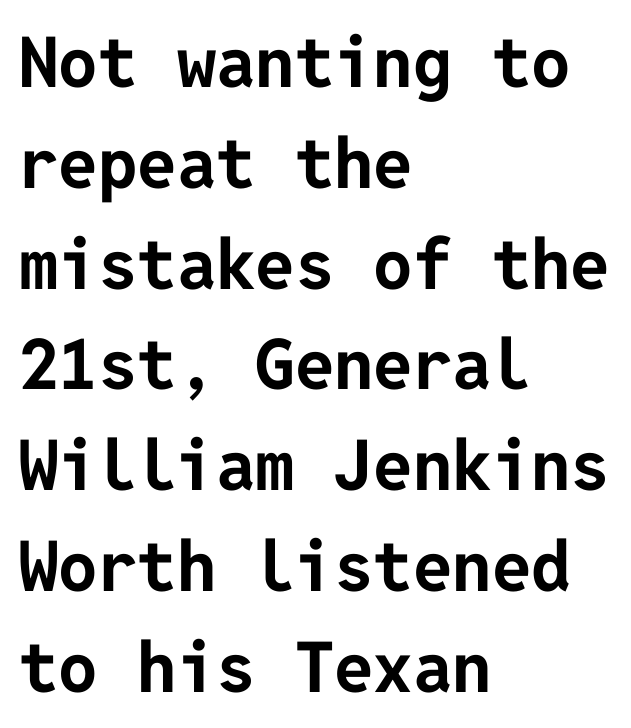
{"serif": "no", "italic": "no", "bold": "yes", "weight": "bold", "width": "normal", "stroke_contrast": "low", "x_height": "medium", "underline": "no", "align": "left", "line_spacing": "normal", "line_spacing_ratio": 1.44, "letter_spacing": "normal", "letter_spacing_em": 0.0, "glyph_px": 70}
